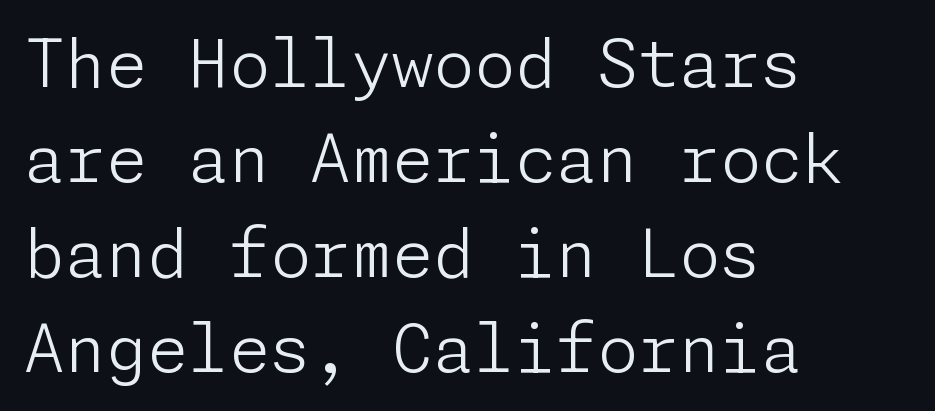
The image shows 66 px light sans-serif type, upright; set left-aligned, normal line spacing (1.44x), normal letter spacing, not underlined; low stroke contrast and a medium x-height.
